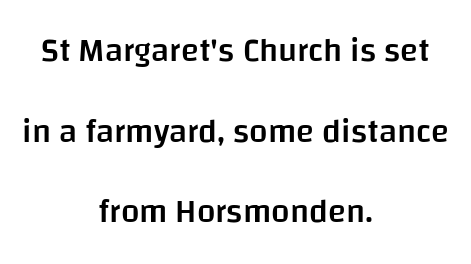
The image shows 33 px semibold sans-serif type, upright; set centered, loose line spacing (2.44x), normal letter spacing, not underlined; low stroke contrast and a large x-height.
